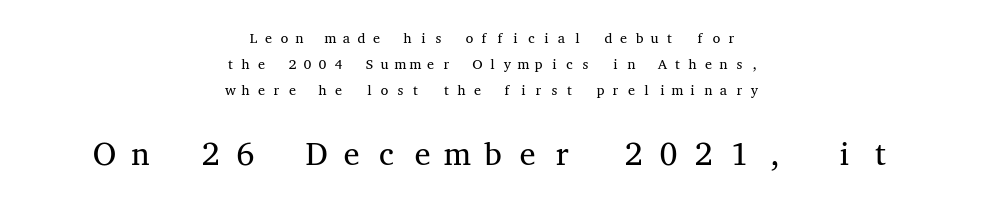
{"serif": "yes", "italic": "no", "bold": "no", "weight": "regular", "width": "wide", "stroke_contrast": "medium", "x_height": "medium", "monospaced": "yes", "underline": "no", "align": "center", "line_spacing_ratio": 1.84, "letter_spacing": "wide", "letter_spacing_em": 0.32, "larger_block": "second", "size_ratio": 2.29, "glyph_px": 32}
